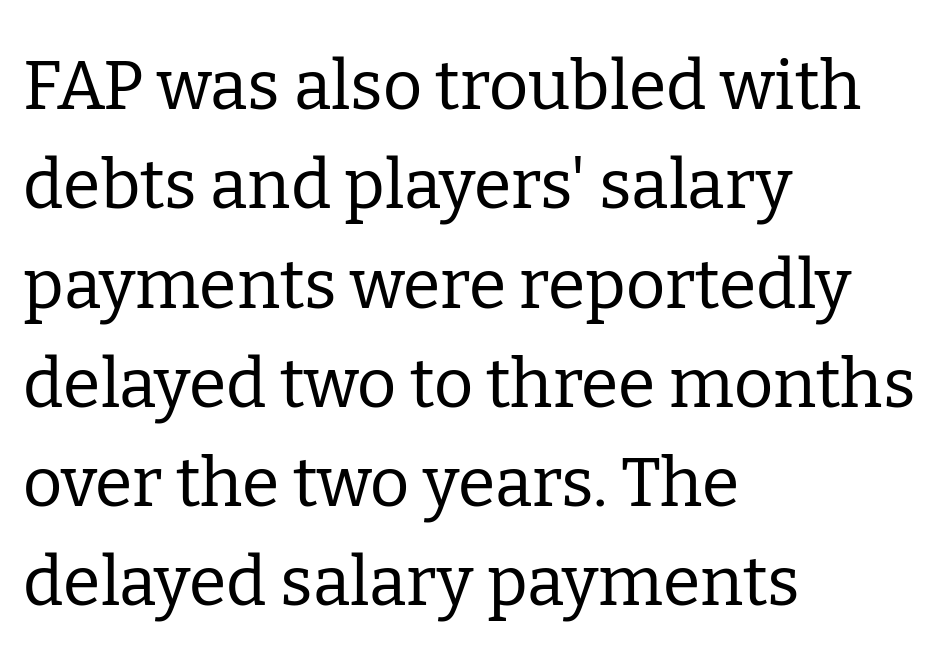
The image shows 68 px regular-weight serif type, upright; set left-aligned, normal line spacing (1.46x), normal letter spacing, not underlined; low stroke contrast and a medium x-height.
